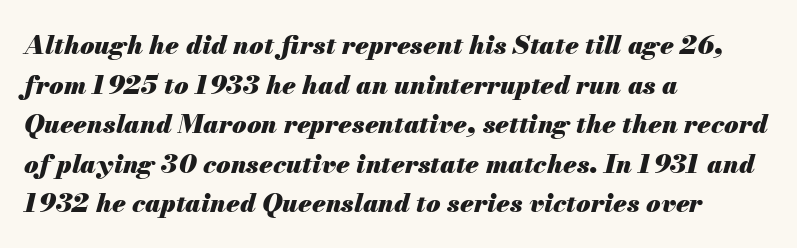
Underline: absent. The font is running at its bold setting. Emphasis-style slanted type is in use. A student would call this left alignment; a typographer would say flush left, rag right.
